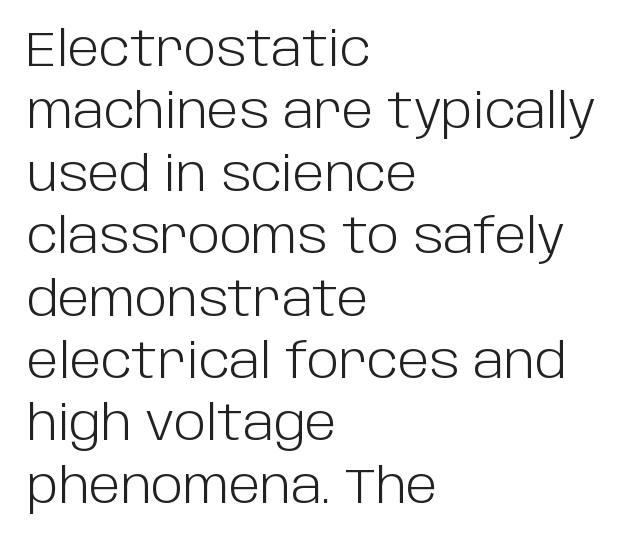
{"serif": "no", "italic": "no", "bold": "no", "weight": "light", "width": "normal", "stroke_contrast": "low", "x_height": "large", "monospaced": "no", "underline": "no", "align": "left", "line_spacing": "normal", "line_spacing_ratio": 1.3, "letter_spacing": "normal", "letter_spacing_em": 0.0, "glyph_px": 48}
